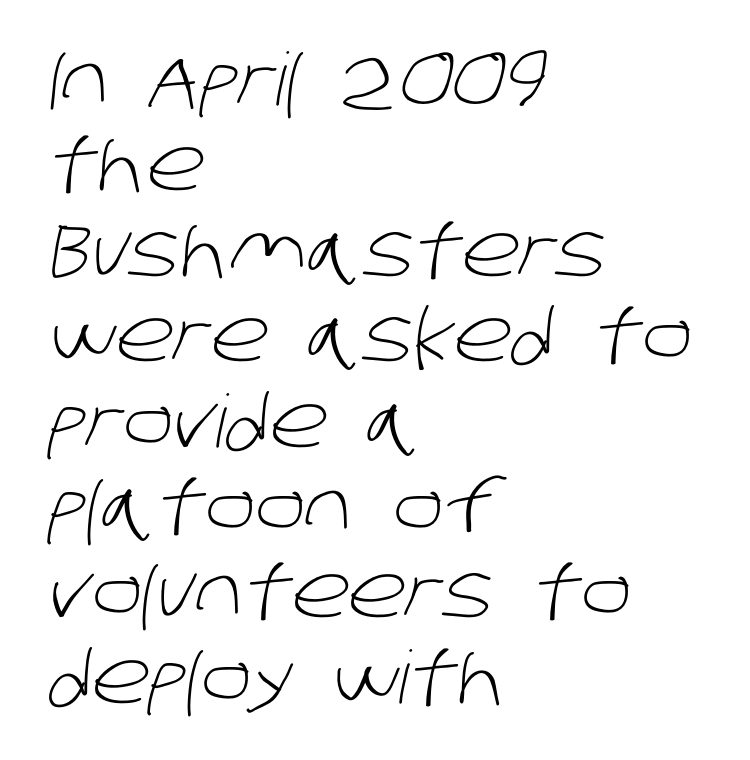
The image shows 73 px light sans-serif type; set left-aligned, line spacing 1.17x, normal letter spacing, not underlined; low stroke contrast and a large x-height.
